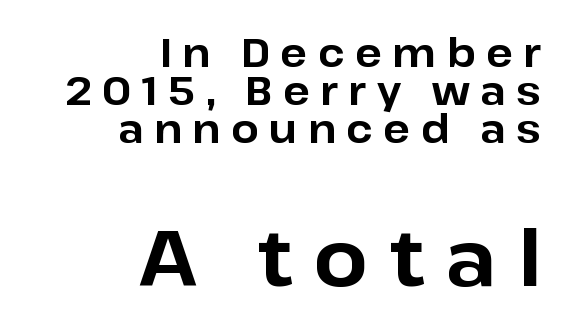
{"serif": "no", "italic": "no", "bold": "yes", "weight": "bold", "width": "normal", "stroke_contrast": "low", "x_height": "medium", "monospaced": "no", "underline": "no", "align": "right", "line_spacing": "tight", "line_spacing_ratio": 0.98, "letter_spacing": "wide", "letter_spacing_em": 0.27, "larger_block": "second", "size_ratio": 2.0, "glyph_px": 78}
